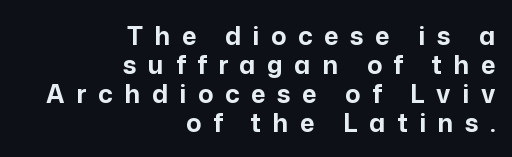
The image shows 25 px bold type, upright; set right-aligned, line spacing 1.16x, unusually wide letter spacing (+0.47 em), not underlined.
